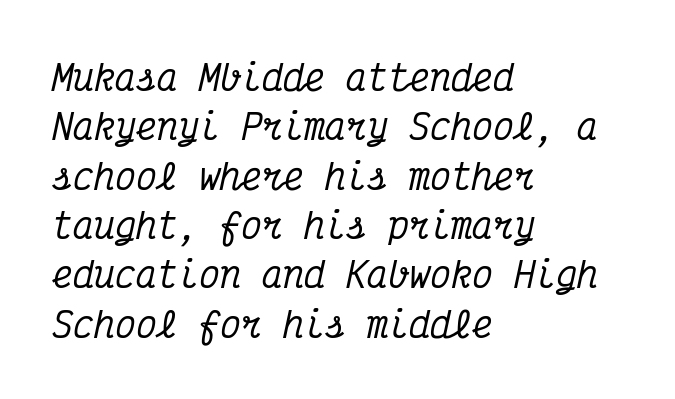
Designer's note — italics engaged. Compared with typical body copy, the letter spacing here is the same. Typeset ragged right — the left edge is the straight one. Check under the words: just untouched page. Successive baselines arrive at the customary interval.
